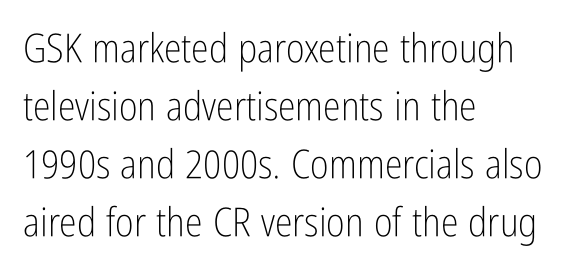
The image shows 40 px light, condensed sans-serif type, upright; set left-aligned, normal line spacing (1.45x), normal letter spacing, not underlined; low stroke contrast and a medium x-height.
